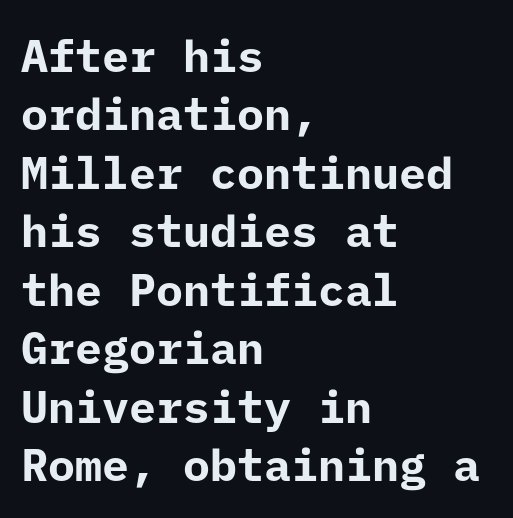
The image shows 45 px bold sans-serif type, upright; set left-aligned, normal line spacing (1.3x), normal letter spacing, not underlined; low stroke contrast and a medium x-height.
